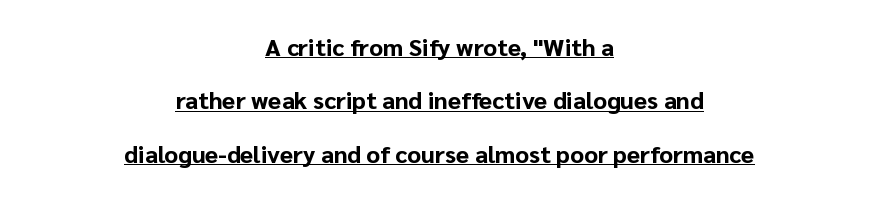
A continuous stroke trails under the words, as in a hyperlink. Summary of weight: heavy, a full bold. What stands out about the letter spacing? Nothing — it is the standard amount. A student would call this center alignment; a typographer would say set centered. The designer dialed line spacing up above the default. This is roman type, the default non-slanted kind.
